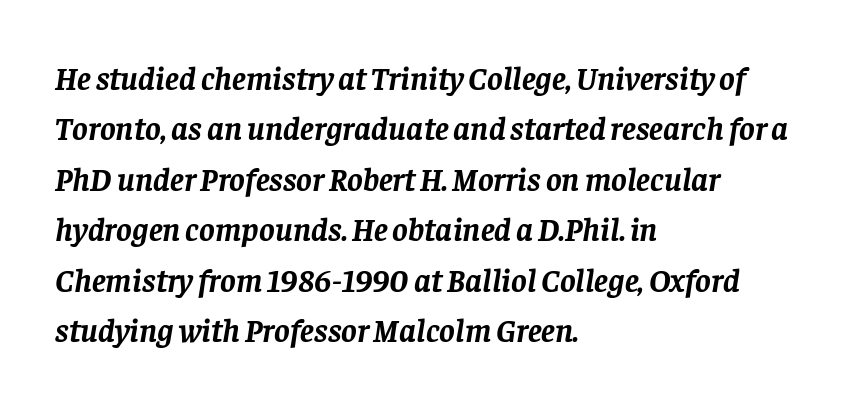
Q: Is the text bold? A: Yes.
Q: Is the text italic (slanted)? A: Yes, it leans right by about 8 degrees.
Q: Is the typeface a serif or a sans-serif typeface? A: Serif.
Q: Is the text underlined? A: No.
Q: How is the paragraph aligned? A: Left-aligned.
Q: Is the spacing between letters normal or unusually wide? A: Normal.
Q: Is the spacing between lines tight, normal or loose? A: Normal.
Q: Width (condensed, normal, or wide)? A: Normal.
Q: Stroke contrast? A: Low.
Q: x-height? A: Large.
Q: Monospaced? A: No.
